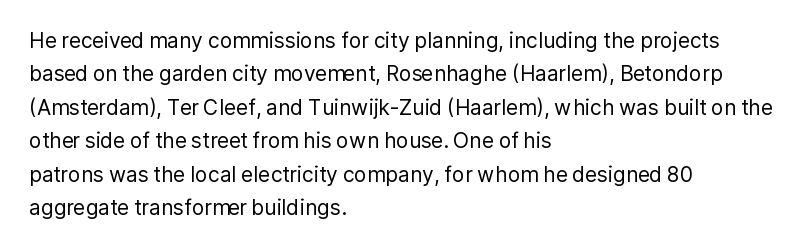
How would I describe the line gaps? Plain and ordinary. Weight: in the light-to-regular range. The type is set solid horizontally, with unmodified tracking. The lines are quadded left.
